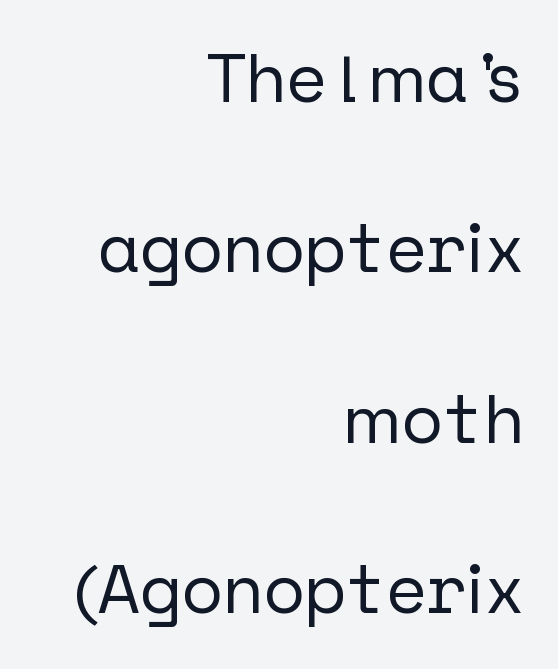
The image shows 69 px sans-serif type, upright; set right-aligned, loose line spacing (2.47x), normal letter spacing, not underlined; low stroke contrast and a medium x-height.
